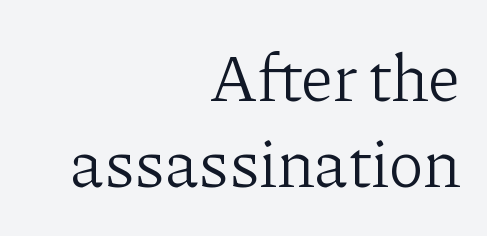
Q: Is the text bold? A: No.
Q: Is the text italic (slanted)? A: No, it is upright.
Q: Is the typeface a serif or a sans-serif typeface? A: Serif.
Q: Is the text underlined? A: No.
Q: How is the paragraph aligned? A: Right-aligned.
Q: Is the spacing between letters normal or unusually wide? A: Normal.
Q: Is the spacing between lines tight, normal or loose? A: Normal.
Q: Width (condensed, normal, or wide)? A: Normal.
Q: Stroke contrast? A: Low.
Q: x-height? A: Medium.
Q: Monospaced? A: No.
